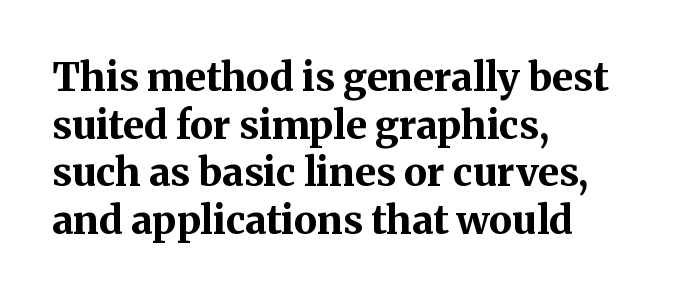
Q: Is the text bold? A: Yes.
Q: Is the text italic (slanted)? A: No, it is upright.
Q: Is the typeface a serif or a sans-serif typeface? A: Serif.
Q: Is the text underlined? A: No.
Q: How is the paragraph aligned? A: Left-aligned.
Q: Is the spacing between letters normal or unusually wide? A: Normal.
Q: Width (condensed, normal, or wide)? A: Normal.
Q: Stroke contrast? A: Medium.
Q: x-height? A: Medium.
Q: Monospaced? A: No.
